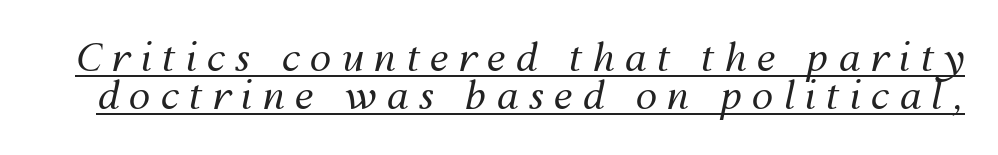
The image shows 39 px regular-weight type, italic (leaning right); set tight line spacing (0.97x), unusually wide letter spacing (+0.25 em), underlined; medium stroke contrast and a medium x-height.
